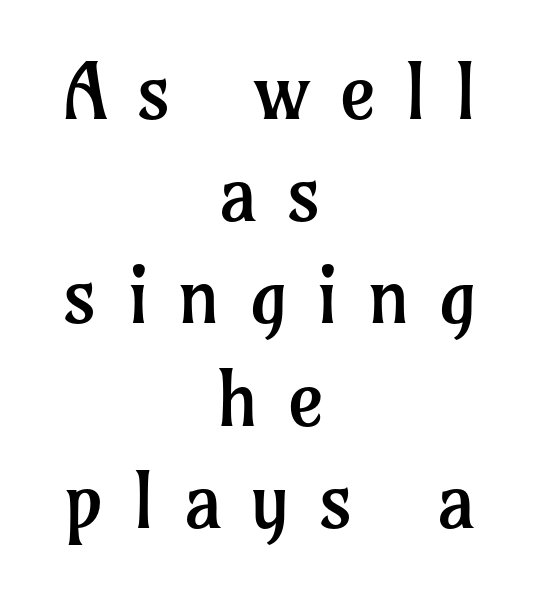
{"serif": "yes", "italic": "no", "bold": "no", "weight": "regular", "width": "normal", "stroke_contrast": "low", "x_height": "medium", "monospaced": "no", "underline": "no", "align": "center", "line_spacing": "normal", "line_spacing_ratio": 1.31, "letter_spacing": "wide", "letter_spacing_em": 0.37, "glyph_px": 78}
